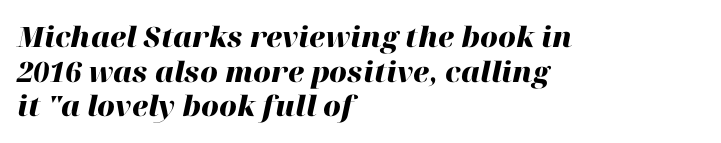
Compared with a centered layout, this one pins lines to the left instead. Italic? Definitely — the glyphs are oblique. Only glyphs here, with clear space below each row. These lines are rendered in a variable-pitch font. Strong, thick strokes mark this as bold type. Words appear dense and cohesive because spacing is normal.
